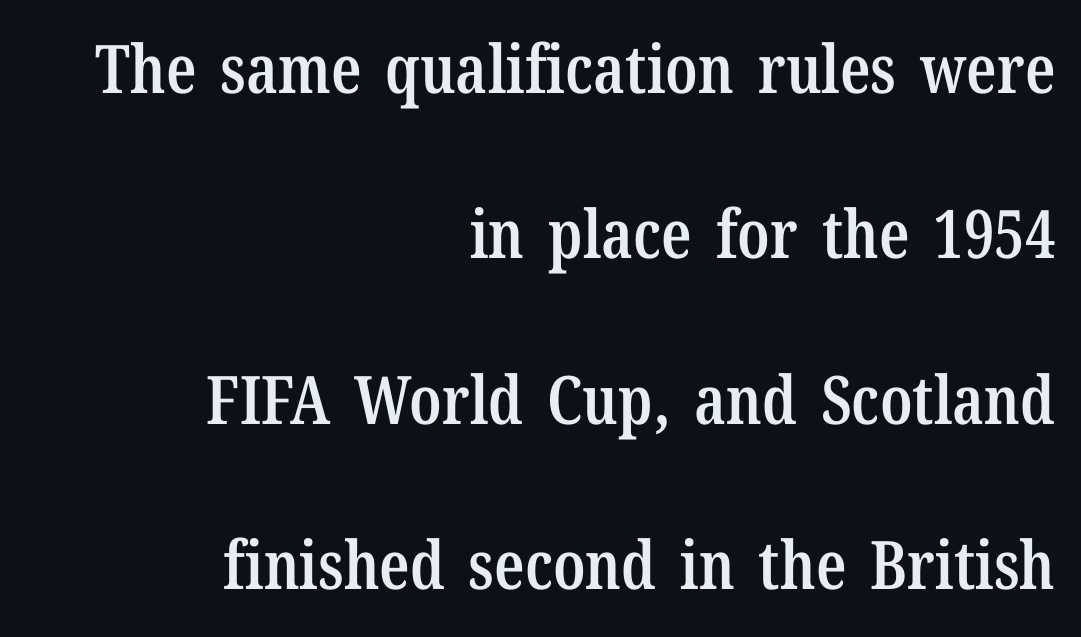
The image shows 67 px semibold, condensed serif type, upright; set right-aligned, loose line spacing (2.47x), normal letter spacing, not underlined; low stroke contrast and a medium x-height.
